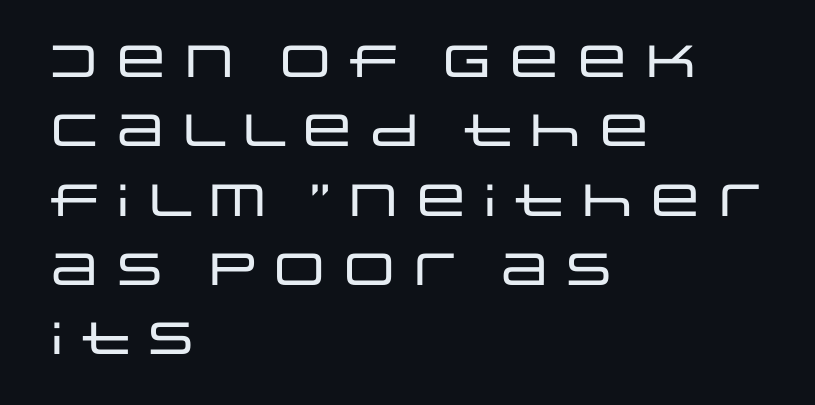
The image shows 45 px wide sans-serif type, upright; set left-aligned, normal line spacing (1.54x), normal letter spacing, not underlined; low stroke contrast and a large x-height.
